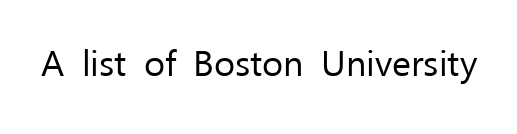
Q: Is the text bold? A: No.
Q: Is the text italic (slanted)? A: No, it is upright.
Q: Is the typeface a serif or a sans-serif typeface? A: Sans-serif.
Q: Is the text underlined? A: No.
Q: Is the spacing between letters normal or unusually wide? A: Normal.
Q: Width (condensed, normal, or wide)? A: Normal.
Q: Stroke contrast? A: Low.
Q: x-height? A: Medium.
Q: Monospaced? A: No.
